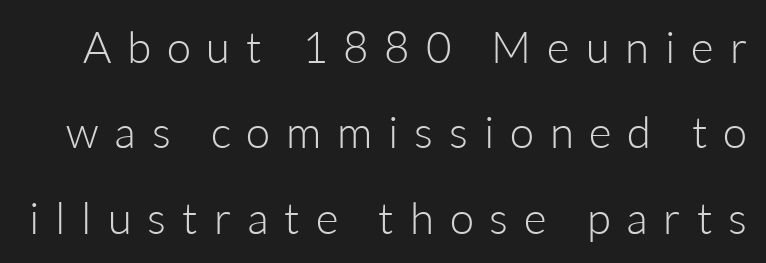
{"serif": "no", "italic": "no", "bold": "no", "weight": "light", "width": "normal", "stroke_contrast": "low", "x_height": "medium", "monospaced": "no", "underline": "no", "line_spacing": "loose", "line_spacing_ratio": 1.94, "letter_spacing": "wide", "letter_spacing_em": 0.36, "glyph_px": 44}
